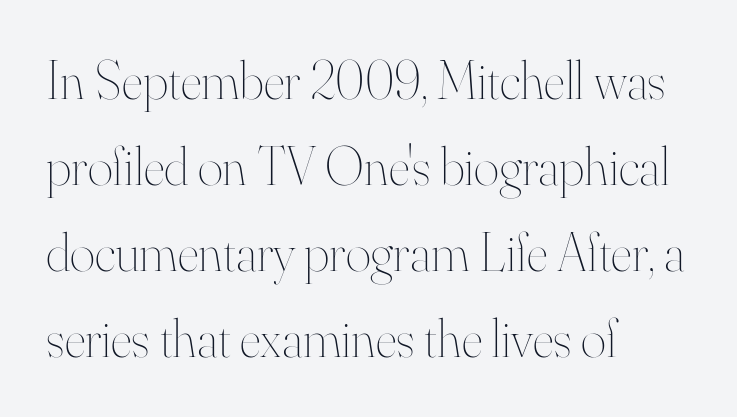
Q: Is the text bold? A: No.
Q: Is the text italic (slanted)? A: No, it is upright.
Q: Is the text underlined? A: No.
Q: How is the paragraph aligned? A: Left-aligned.
Q: Is the spacing between letters normal or unusually wide? A: Normal.
Q: Is the spacing between lines tight, normal or loose? A: Normal.
Q: Width (condensed, normal, or wide)? A: Normal.
Q: Stroke contrast? A: High.
Q: x-height? A: Small.
Q: Monospaced? A: No.
